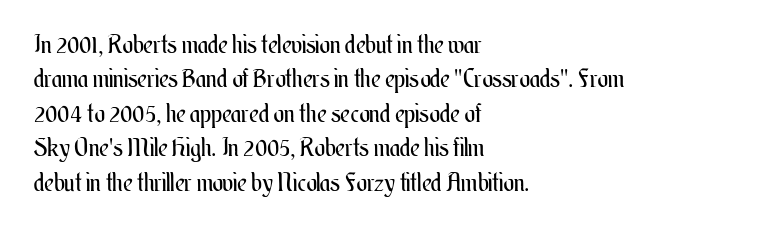
The image shows 25 px text type, upright; set left-aligned, normal line spacing (1.38x), normal letter spacing, not underlined.
